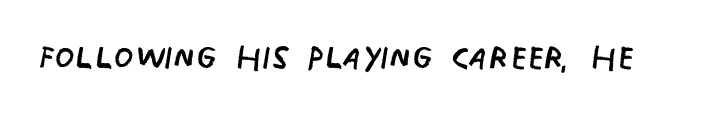
{"serif": "no", "bold": "no", "weight": "regular", "width": "condensed", "stroke_contrast": "low", "x_height": "large", "monospaced": "no", "underline": "no", "letter_spacing": "normal", "letter_spacing_em": 0.0, "glyph_px": 45}
